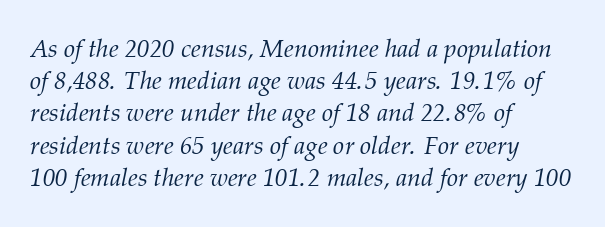
The image shows 25 px text type, italic (leaning right); set left-aligned, normal line spacing (1.29x), normal letter spacing, not underlined.
